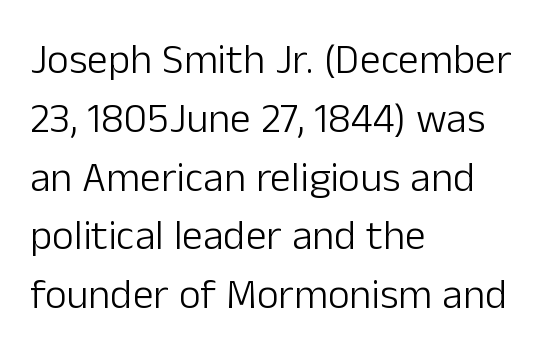
Quick note: interline space is typical. Proportional: the letters do not fall into vertical columns. Ink coverage per letter is moderate at most. The passage shown is typeset with a sans-serif family.
